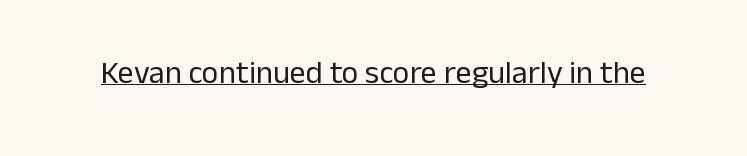
Has an underline been added? It has. I'd call this a sans setting — the letters go barefoot. No italicization has been applied; the sample stays upright. The typesetting does not lean heavy: it is not bold. You could call the tracking neutral — neither tight nor loose.
